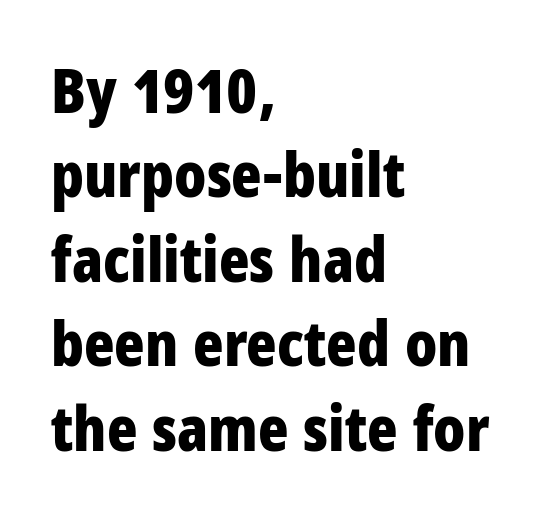
{"serif": "no", "italic": "no", "bold": "yes", "weight": "bold", "width": "condensed", "stroke_contrast": "low", "x_height": "large", "monospaced": "no", "underline": "no", "align": "left", "line_spacing": "normal", "line_spacing_ratio": 1.34, "letter_spacing": "normal", "letter_spacing_em": 0.0, "glyph_px": 63}
